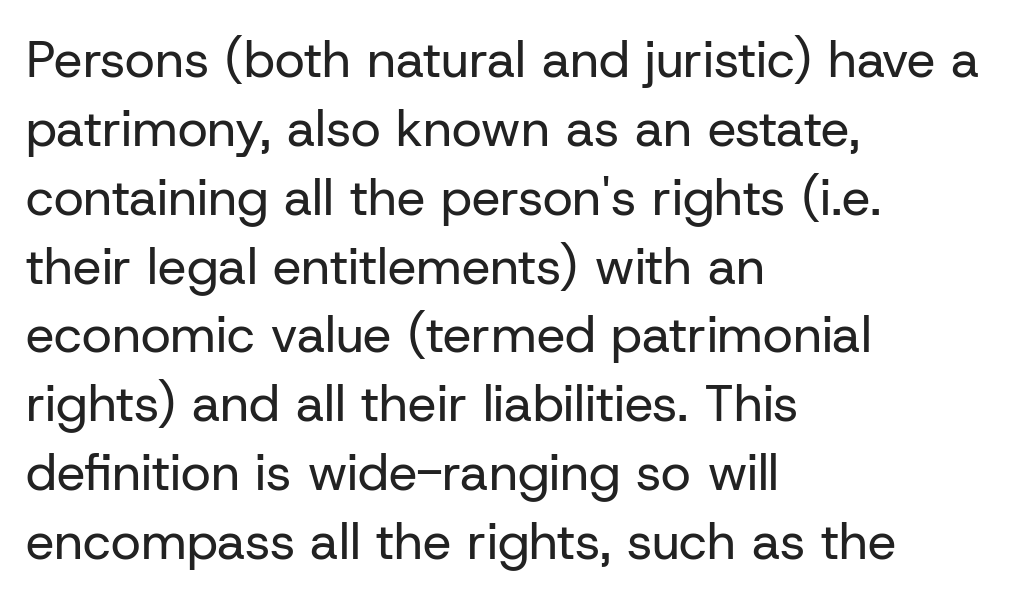
The image shows 51 px regular-weight sans-serif type, upright; set left-aligned, normal line spacing (1.35x), normal letter spacing, not underlined; low stroke contrast and a medium x-height.
